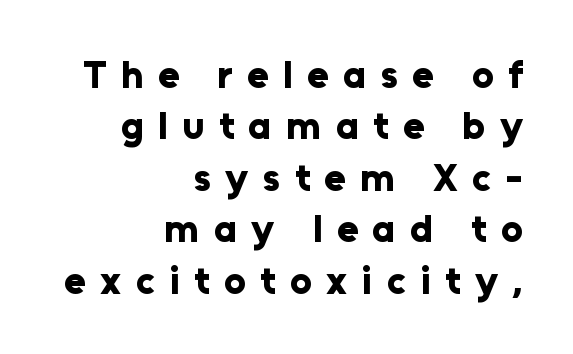
The image shows 39 px bold sans-serif type, upright; set right-aligned, normal line spacing (1.32x), unusually wide letter spacing (+0.37 em), not underlined; low stroke contrast and a medium x-height.
